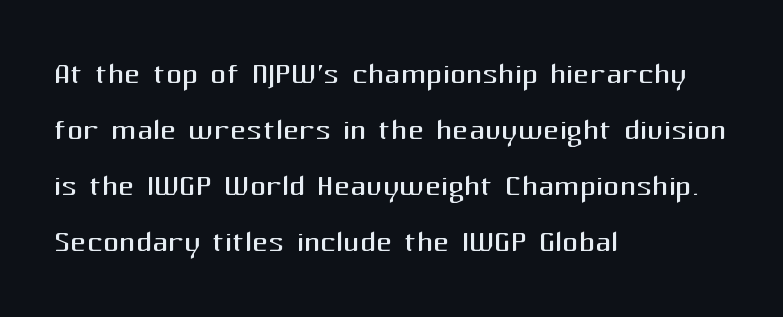
The area under the type is left untouched. The type sits square on the baseline with zero lean. The passage shown is typed in a proportional face where columns would drift. Is there much room between lines? A standard amount, neither cramped nor airy. Heaviness? Minimal to ordinary, like unemphasized prose.
